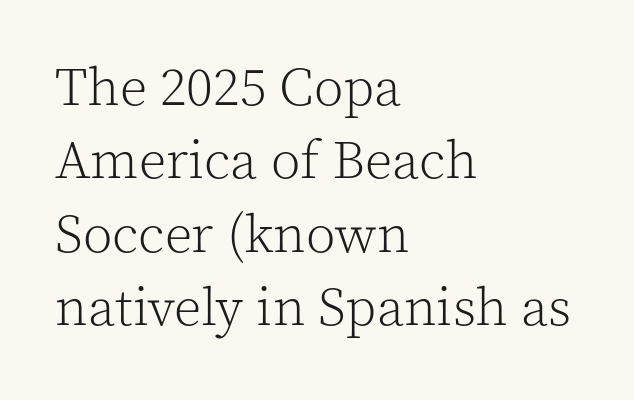
Q: Is the text bold? A: No.
Q: Is the text italic (slanted)? A: No, it is upright.
Q: Is the typeface a serif or a sans-serif typeface? A: Serif.
Q: Is the text underlined? A: No.
Q: How is the paragraph aligned? A: Left-aligned.
Q: Is the spacing between letters normal or unusually wide? A: Normal.
Q: Is the spacing between lines tight, normal or loose? A: Normal.
Q: Width (condensed, normal, or wide)? A: Normal.
Q: x-height? A: Medium.
Q: Monospaced? A: No.
